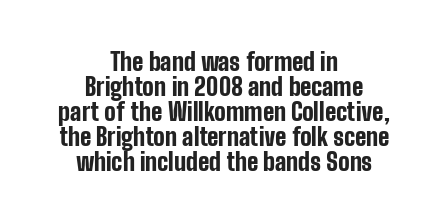
{"italic": "no", "bold": "yes", "underline": "no", "align": "center", "line_spacing": "tight", "line_spacing_ratio": 1.04, "letter_spacing": "normal", "letter_spacing_em": 0.0, "glyph_px": 24}
